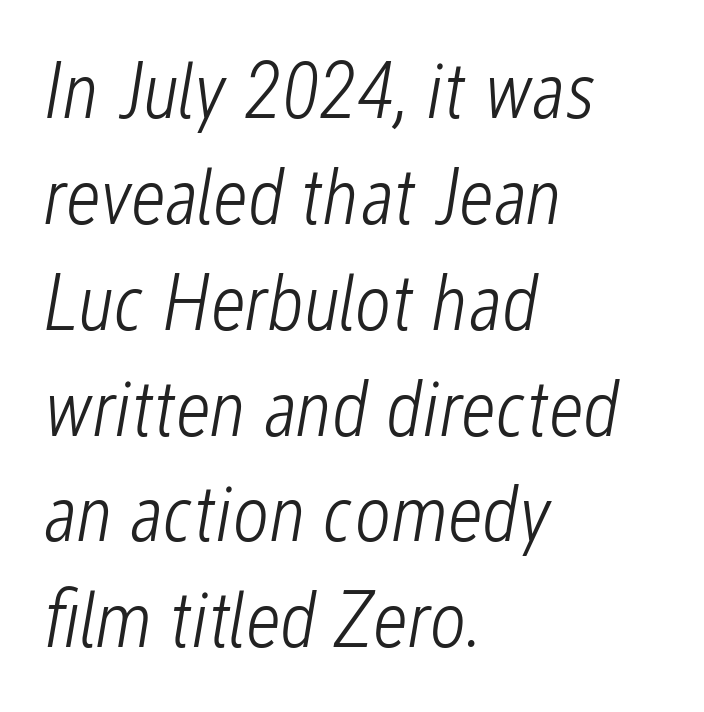
Q: Is the text bold? A: No.
Q: Is the text italic (slanted)? A: Yes, it leans right by about 12 degrees.
Q: Is the text underlined? A: No.
Q: How is the paragraph aligned? A: Left-aligned.
Q: Is the spacing between letters normal or unusually wide? A: Normal.
Q: Is the spacing between lines tight, normal or loose? A: Normal.
Q: Width (condensed, normal, or wide)? A: Condensed.
Q: Stroke contrast? A: Low.
Q: x-height? A: Medium.
Q: Monospaced? A: No.
